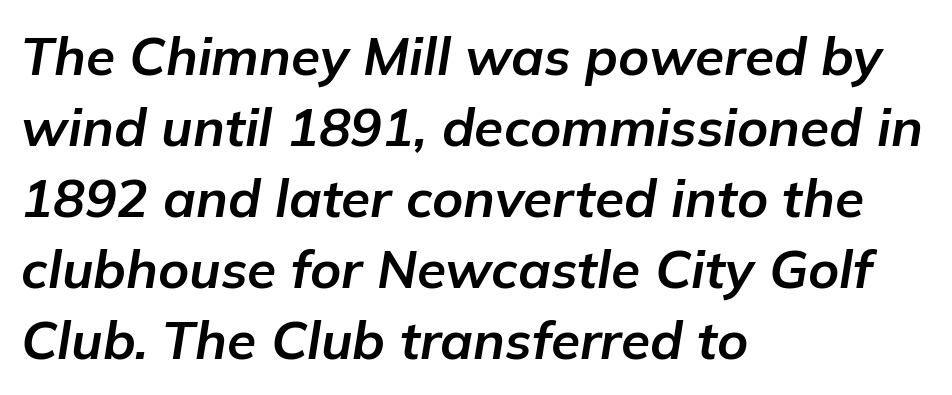
These lines sit exactly where default settings would place them. Horizontal alignment here is leftward, the default for most running prose. The glyphs look as if they've been sheared to an angle. Check under the words: just untouched page. What stands out about the letter spacing? Nothing — it is the standard amount. Bold? Absolutely — the strokes are thick and heavy.
